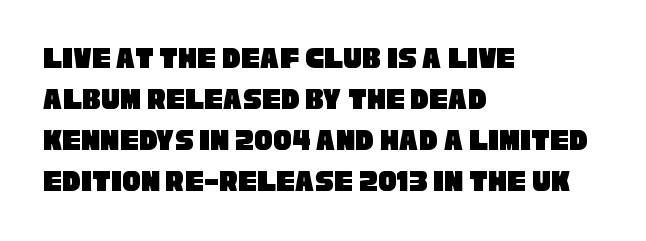
Q: Is the typeface a serif or a sans-serif typeface? A: Sans-serif.
Q: Is the text underlined? A: No.
Q: How is the paragraph aligned? A: Left-aligned.
Q: Is the spacing between letters normal or unusually wide? A: Normal.
Q: Is the spacing between lines tight, normal or loose? A: Normal.
Q: Width (condensed, normal, or wide)? A: Condensed.
Q: Stroke contrast? A: Low.
Q: x-height? A: Large.
Q: Monospaced? A: No.
